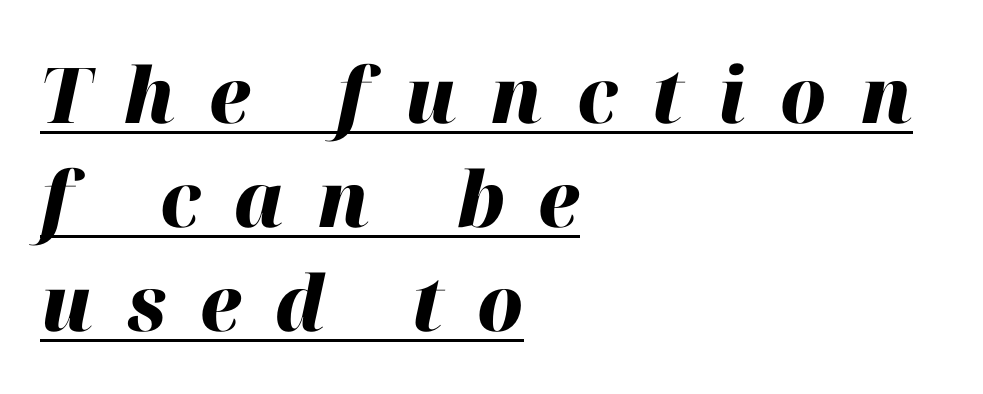
Q: Is the text bold? A: Yes.
Q: Is the text italic (slanted)? A: Yes, it leans right by about 12 degrees.
Q: Is the text underlined? A: Yes.
Q: How is the paragraph aligned? A: Left-aligned.
Q: Is the spacing between letters normal or unusually wide? A: Unusually wide.
Q: Is the spacing between lines tight, normal or loose? A: Normal.
Q: Width (condensed, normal, or wide)? A: Normal.
Q: Stroke contrast? A: High.
Q: x-height? A: Medium.
Q: Monospaced? A: No.
